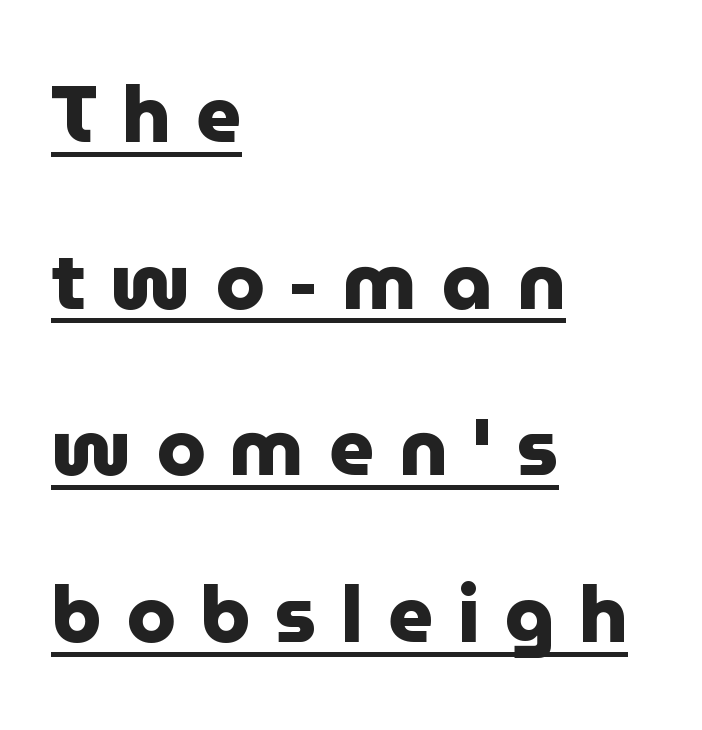
{"serif": "no", "italic": "no", "bold": "yes", "weight": "heavy", "width": "normal", "stroke_contrast": "low", "x_height": "medium", "monospaced": "no", "underline": "yes", "align": "left", "line_spacing": "loose", "line_spacing_ratio": 2.11, "letter_spacing": "wide", "letter_spacing_em": 0.31, "glyph_px": 79}
